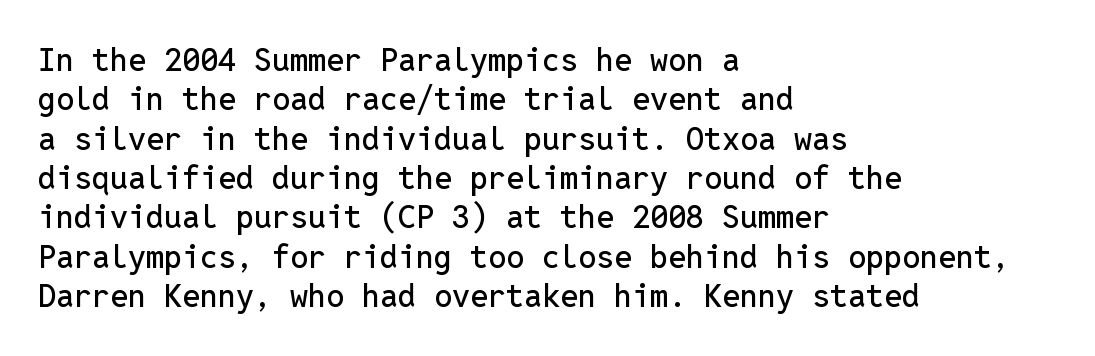
Q: Is the text italic (slanted)? A: No, it is upright.
Q: Is the typeface a serif or a sans-serif typeface? A: Sans-serif.
Q: Is the text underlined? A: No.
Q: How is the paragraph aligned? A: Left-aligned.
Q: Is the spacing between letters normal or unusually wide? A: Normal.
Q: Width (condensed, normal, or wide)? A: Normal.
Q: Stroke contrast? A: Low.
Q: x-height? A: Medium.
Q: Monospaced? A: Yes.
